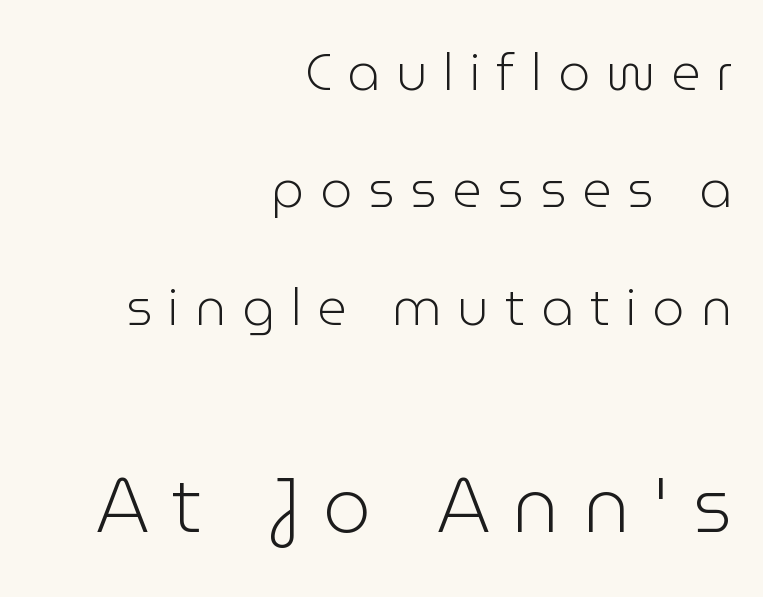
{"serif": "no", "italic": "no", "bold": "no", "weight": "light", "width": "normal", "stroke_contrast": "low", "x_height": "medium", "monospaced": "no", "underline": "no", "align": "right", "line_spacing": "loose", "line_spacing_ratio": 2.3, "letter_spacing": "wide", "letter_spacing_em": 0.31, "larger_block": "second", "size_ratio": 1.49, "glyph_px": 76}
